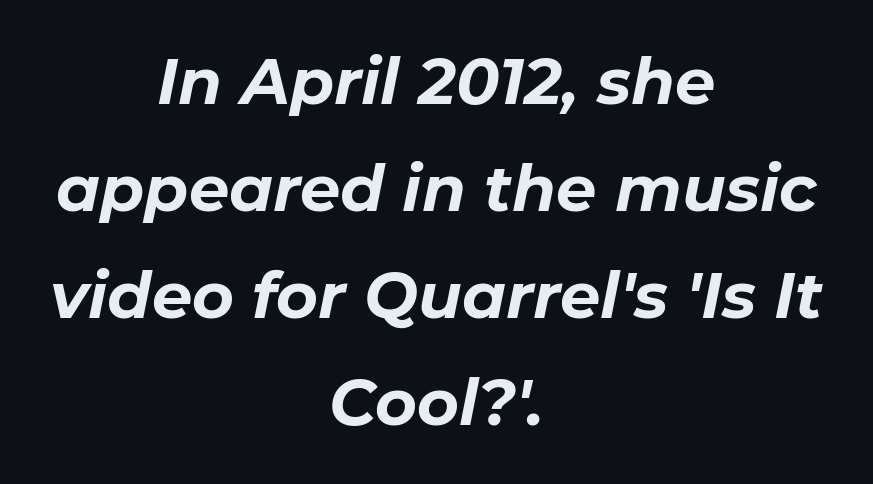
The image shows 64 px bold type, italic (leaning right); set centered, normal line spacing (1.67x), normal letter spacing, not underlined; low stroke contrast and a medium x-height.
